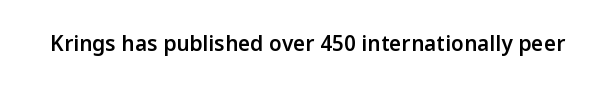
Q: Is the text bold? A: Semi-bold.
Q: Is the text italic (slanted)? A: No, it is upright.
Q: Is the text underlined? A: No.
Q: Is the spacing between letters normal or unusually wide? A: Normal.
